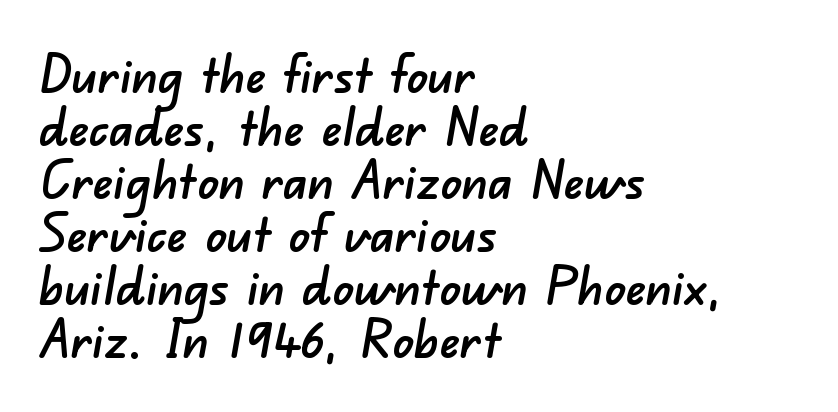
The image shows 52 px sans-serif type; set left-aligned, tight line spacing (1.02x), normal letter spacing, not underlined; low stroke contrast and a small x-height.
